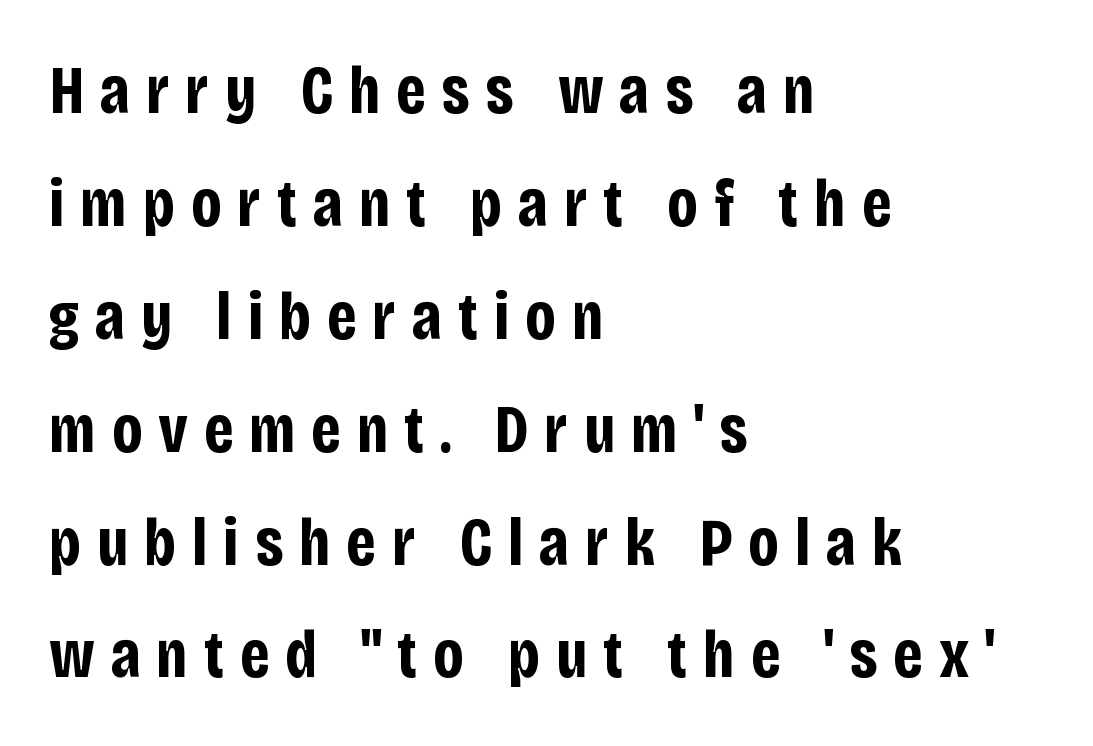
{"serif": "no", "italic": "no", "bold": "yes", "weight": "bold", "width": "condensed", "stroke_contrast": "low", "x_height": "large", "monospaced": "no", "underline": "no", "align": "left", "line_spacing": "normal", "line_spacing_ratio": 1.66, "letter_spacing": "wide", "letter_spacing_em": 0.23, "glyph_px": 68}
